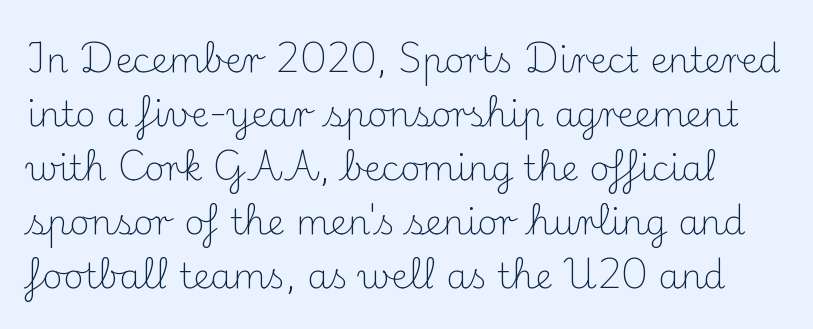
Q: Is the text bold? A: No.
Q: Is the text italic (slanted)? A: No, it is upright.
Q: Is the typeface a serif or a sans-serif typeface? A: Serif.
Q: Is the text underlined? A: No.
Q: Is the spacing between letters normal or unusually wide? A: Normal.
Q: Is the spacing between lines tight, normal or loose? A: Normal.
Q: Width (condensed, normal, or wide)? A: Normal.
Q: Stroke contrast? A: Medium.
Q: x-height? A: Small.
Q: Monospaced? A: No.
